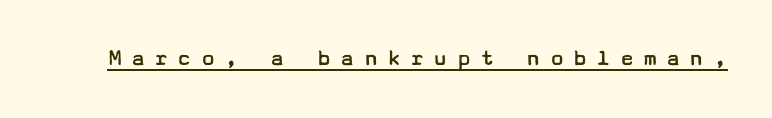
The image shows 24 px text type, upright; set unusually wide letter spacing (+0.37 em), underlined.
